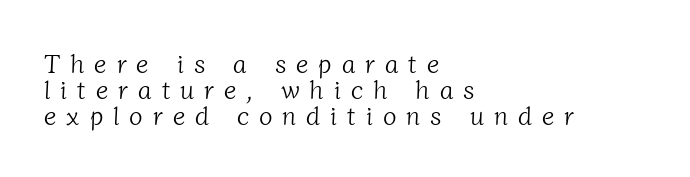
Q: Is the text bold? A: No.
Q: Is the text underlined? A: No.
Q: How is the paragraph aligned? A: Left-aligned.
Q: Is the spacing between letters normal or unusually wide? A: Unusually wide.
Q: Is the spacing between lines tight, normal or loose? A: Tight.
